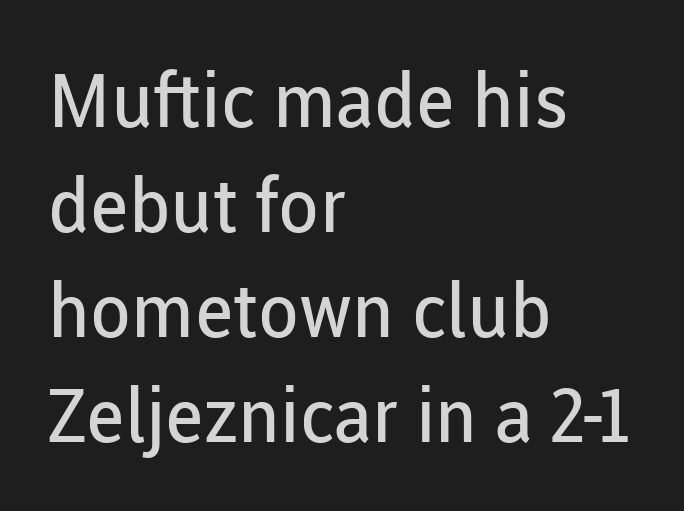
{"serif": "no", "italic": "no", "bold": "no", "weight": "regular", "width": "normal", "stroke_contrast": "low", "x_height": "medium", "monospaced": "no", "underline": "no", "align": "left", "line_spacing": "normal", "line_spacing_ratio": 1.4, "letter_spacing": "normal", "letter_spacing_em": 0.0, "glyph_px": 75}
